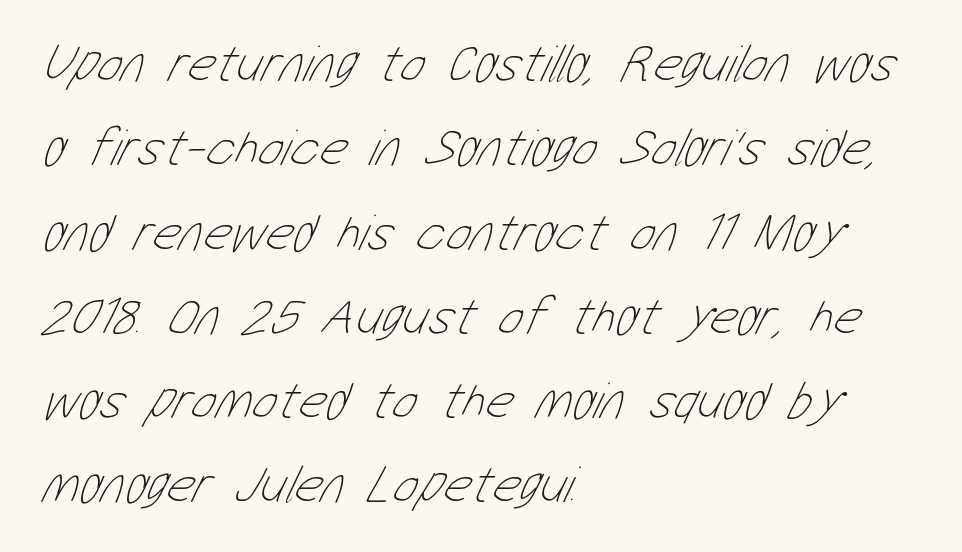
The image shows 53 px thin, condensed type; set left-aligned, normal line spacing (1.59x), normal letter spacing, not underlined; low stroke contrast and a medium x-height.
